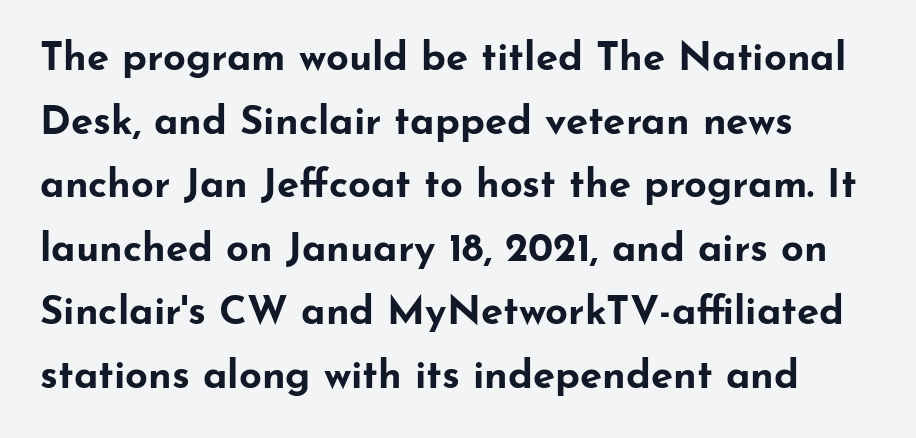
The characters look thick and weighty, a clear bold. No italicization has been applied; the sample stays upright. Observe the absence of serifs on each vertical stroke in this sample. Default kerning and tracking; the words read as compact shapes. Is this a fixed-width face? No — the glyphs have proportional, varying widths.
